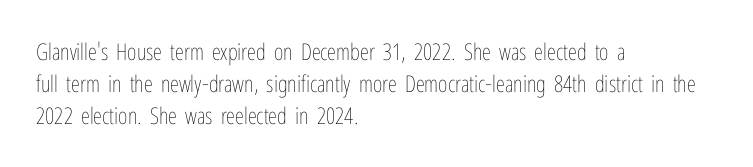
Q: Is the text bold? A: No.
Q: Is the text italic (slanted)? A: No, it is upright.
Q: Is the text underlined? A: No.
Q: How is the paragraph aligned? A: Left-aligned.
Q: Is the spacing between letters normal or unusually wide? A: Normal.
Q: Is the spacing between lines tight, normal or loose? A: Normal.
